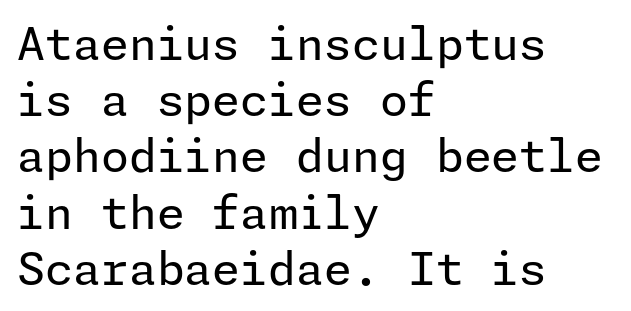
The specimen reads as upright at a glance. Line beginnings align vertically; line endings do not. Compared with typical paragraphs, the rows here are spaced about the same. Any mark beneath the type? The region is blank.
